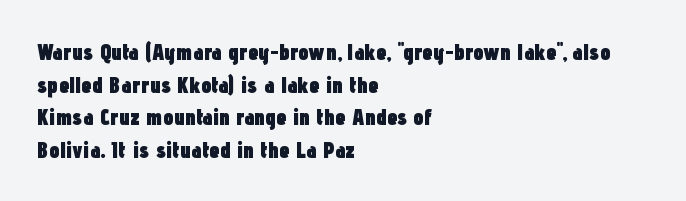
The image shows 23 px bold type, upright; set left-aligned, normal line spacing (1.42x), normal letter spacing, not underlined.
